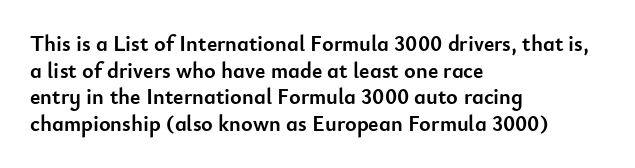
Q: Is the text bold? A: Yes.
Q: Is the text italic (slanted)? A: No, it is upright.
Q: Is the text underlined? A: No.
Q: How is the paragraph aligned? A: Left-aligned.
Q: Is the spacing between letters normal or unusually wide? A: Normal.
